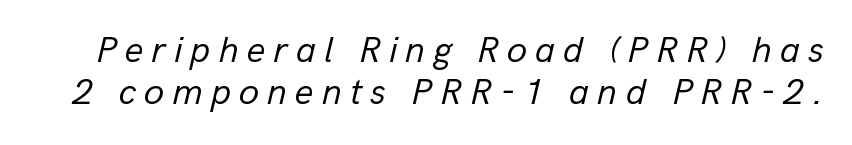
Q: Is the text bold? A: No.
Q: Is the text italic (slanted)? A: Yes, it leans right by about 13 degrees.
Q: Is the text underlined? A: No.
Q: Is the spacing between letters normal or unusually wide? A: Unusually wide.
Q: Is the spacing between lines tight, normal or loose? A: Tight.
Q: Width (condensed, normal, or wide)? A: Normal.
Q: Stroke contrast? A: Low.
Q: x-height? A: Medium.
Q: Monospaced? A: No.
